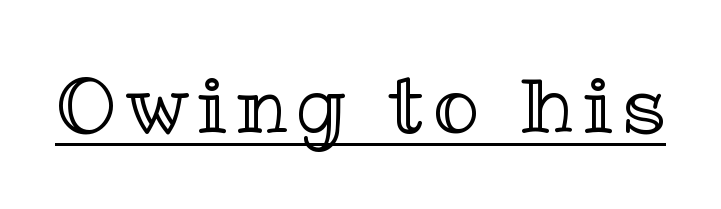
The image shows 77 px text type, upright; set underlined; a medium x-height.
